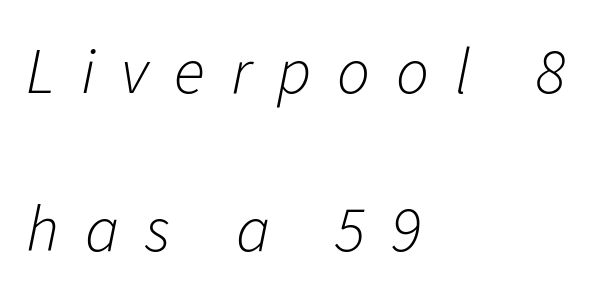
Q: Is the text bold? A: No.
Q: Is the text italic (slanted)? A: Yes, it leans right by about 11 degrees.
Q: Is the text underlined? A: No.
Q: How is the paragraph aligned? A: Left-aligned.
Q: Is the spacing between letters normal or unusually wide? A: Unusually wide.
Q: Is the spacing between lines tight, normal or loose? A: Loose.
Q: Width (condensed, normal, or wide)? A: Normal.
Q: Stroke contrast? A: Low.
Q: x-height? A: Medium.
Q: Monospaced? A: No.
